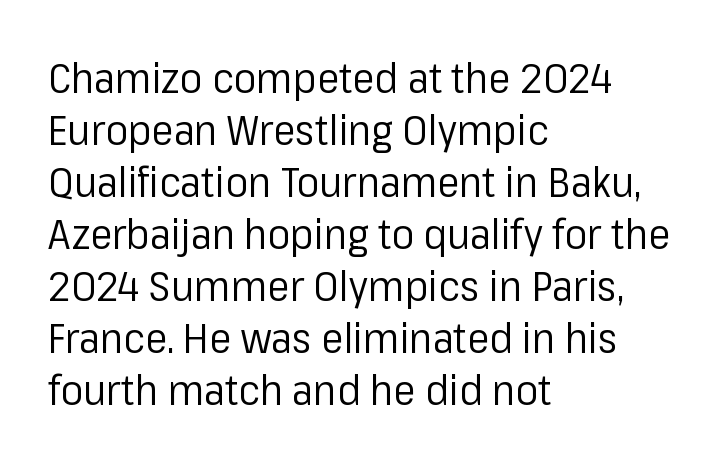
{"serif": "no", "italic": "no", "bold": "no", "weight": "regular", "width": "normal", "stroke_contrast": "low", "x_height": "medium", "monospaced": "no", "underline": "no", "align": "left", "line_spacing_ratio": 1.24, "letter_spacing": "normal", "letter_spacing_em": 0.0, "glyph_px": 42}
